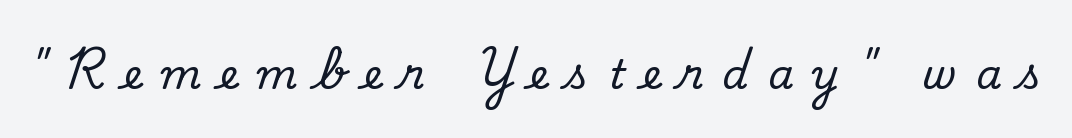
Q: Is the text bold? A: No.
Q: Is the typeface a serif or a sans-serif typeface? A: Sans-serif.
Q: Is the text underlined? A: No.
Q: Is the spacing between letters normal or unusually wide? A: Unusually wide.
Q: Width (condensed, normal, or wide)? A: Normal.
Q: Stroke contrast? A: Low.
Q: x-height? A: Small.
Q: Monospaced? A: No.
